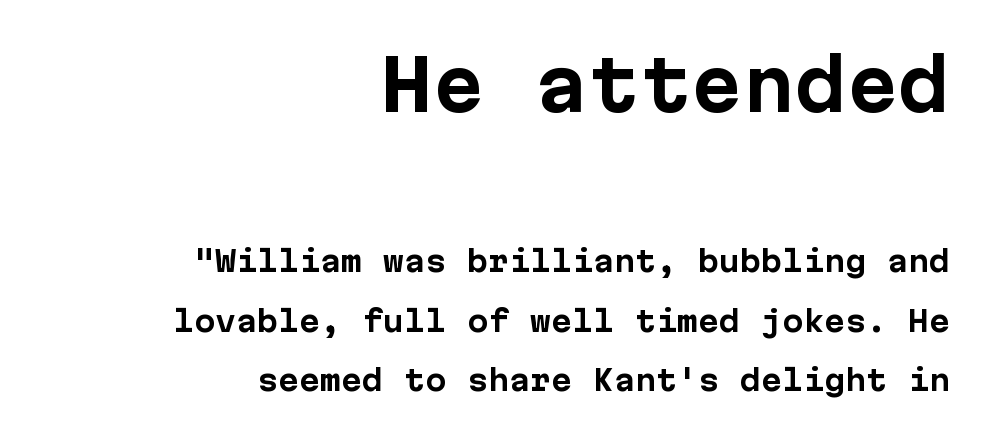
{"serif": "no", "italic": "no", "bold": "yes", "weight": "bold", "width": "normal", "stroke_contrast": "low", "x_height": "medium", "underline": "no", "align": "right", "line_spacing": "loose", "line_spacing_ratio": 2.12, "letter_spacing": "normal", "letter_spacing_em": 0.0, "larger_block": "first", "size_ratio": 2.46, "glyph_px": 69}
